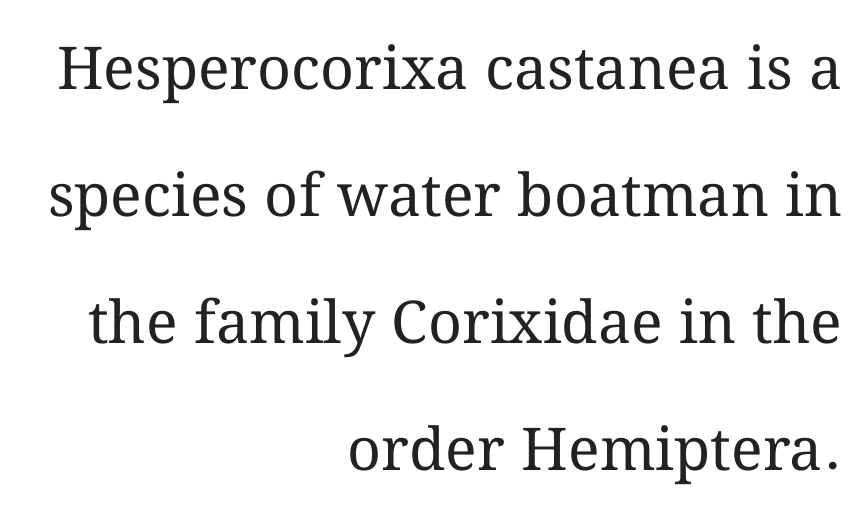
Q: Is the text bold? A: No.
Q: Is the text italic (slanted)? A: No, it is upright.
Q: Is the text underlined? A: No.
Q: How is the paragraph aligned? A: Right-aligned.
Q: Is the spacing between letters normal or unusually wide? A: Normal.
Q: Is the spacing between lines tight, normal or loose? A: Loose.
Q: Width (condensed, normal, or wide)? A: Normal.
Q: Stroke contrast? A: Medium.
Q: x-height? A: Medium.
Q: Monospaced? A: No.
